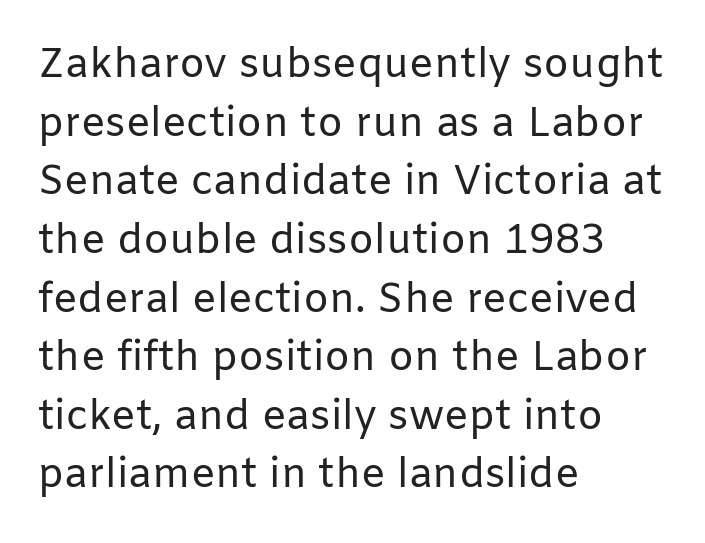
{"serif": "no", "italic": "no", "bold": "no", "weight": "regular", "width": "normal", "stroke_contrast": "low", "x_height": "medium", "monospaced": "no", "underline": "no", "align": "left", "line_spacing": "normal", "line_spacing_ratio": 1.43, "letter_spacing": "normal", "letter_spacing_em": 0.0, "glyph_px": 41}
